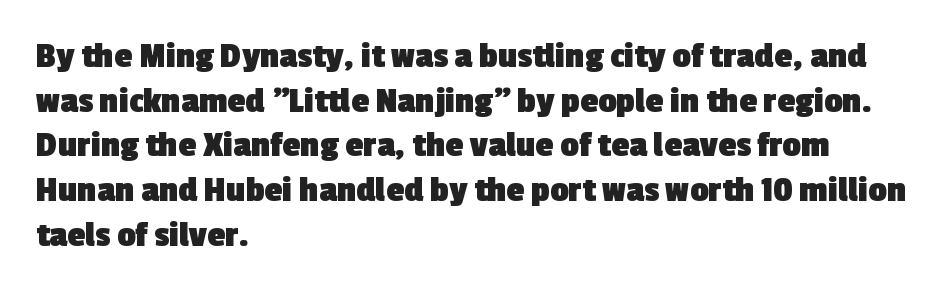
The image shows 36 px heavy sans-serif type; set left-aligned, line spacing 1.24x, normal letter spacing, not underlined; a medium x-height.
